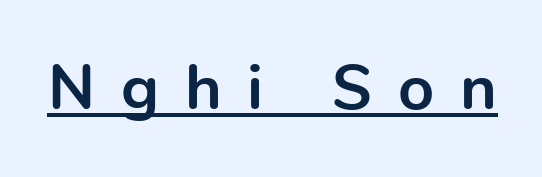
The image shows 63 px bold sans-serif type, upright; set unusually wide letter spacing (+0.41 em), underlined; a medium x-height.
